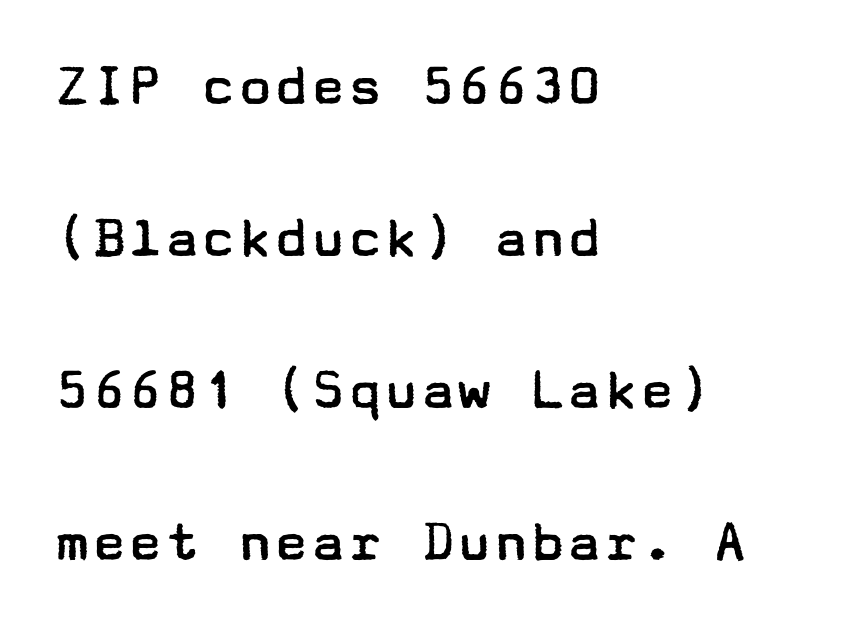
The image shows 61 px regular-weight, wide sans-serif type, upright; set left-aligned, loose line spacing (2.49x), normal letter spacing, not underlined; low stroke contrast and a medium x-height.
